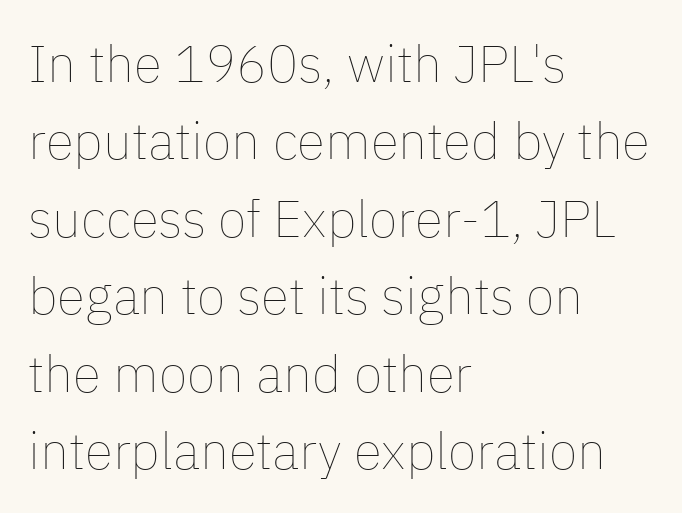
{"italic": "no", "bold": "no", "weight": "thin", "width": "normal", "stroke_contrast": "low", "x_height": "medium", "monospaced": "no", "underline": "no", "align": "left", "line_spacing": "normal", "line_spacing_ratio": 1.49, "letter_spacing": "normal", "letter_spacing_em": 0.0, "glyph_px": 52}
